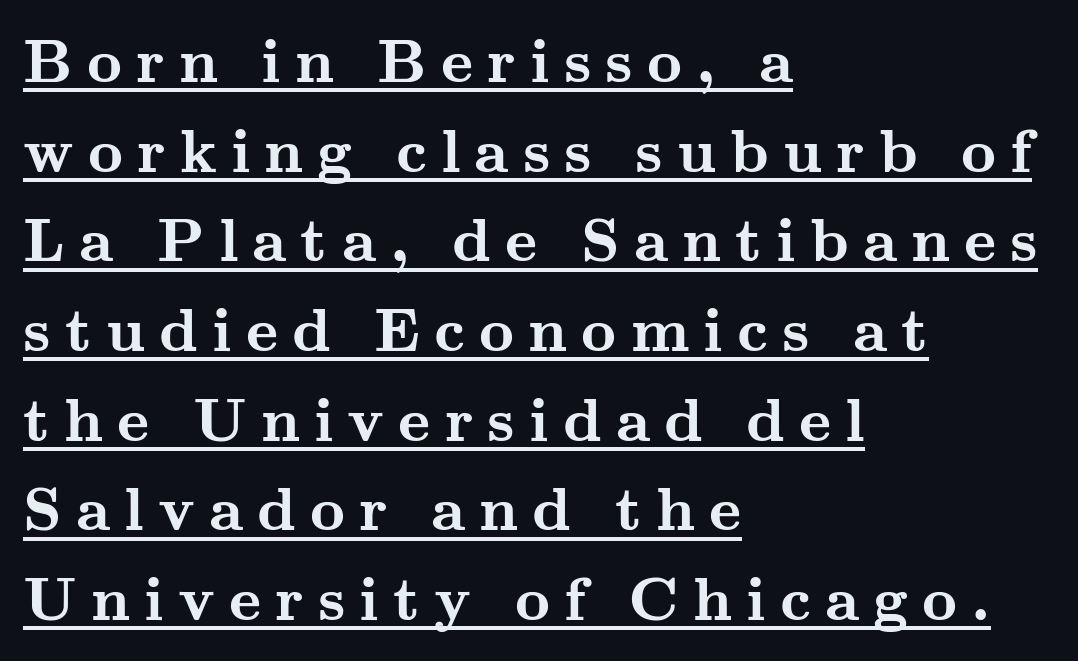
Q: Is the text bold? A: Yes.
Q: Is the text italic (slanted)? A: No, it is upright.
Q: Is the typeface a serif or a sans-serif typeface? A: Serif.
Q: Is the text underlined? A: Yes.
Q: How is the paragraph aligned? A: Left-aligned.
Q: Is the spacing between letters normal or unusually wide? A: Unusually wide.
Q: Is the spacing between lines tight, normal or loose? A: Normal.
Q: Width (condensed, normal, or wide)? A: Wide.
Q: Stroke contrast? A: Medium.
Q: x-height? A: Small.
Q: Monospaced? A: No.
